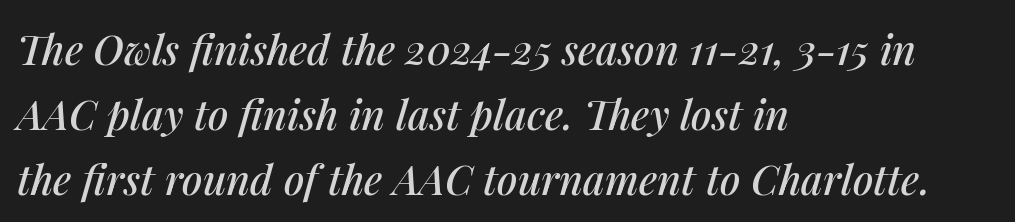
The image shows 41 px text type, italic (leaning right); set left-aligned, normal line spacing (1.58x), normal letter spacing, not underlined; medium stroke contrast and a medium x-height.
